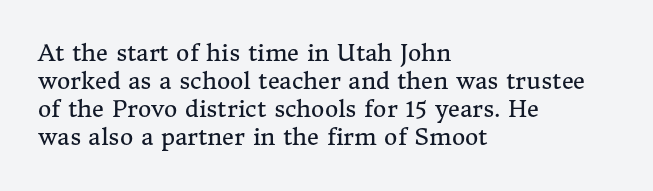
{"italic": "no", "bold": "no", "underline": "no", "align": "left", "line_spacing_ratio": 1.22, "letter_spacing": "normal", "letter_spacing_em": 0.0, "glyph_px": 23}
